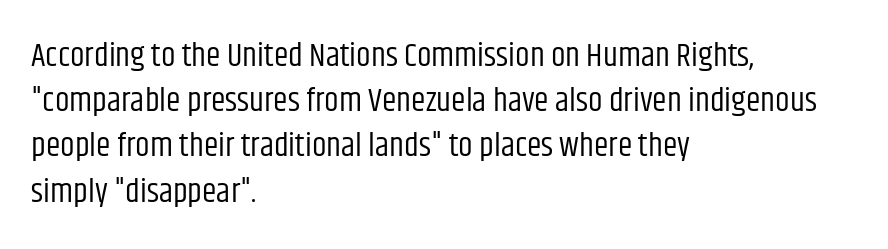
What's the leading like? Ordinary, nothing unusual. Where is the straight margin? On the left. You could call the tracking neutral — neither tight nor loose. Style check: upright.
